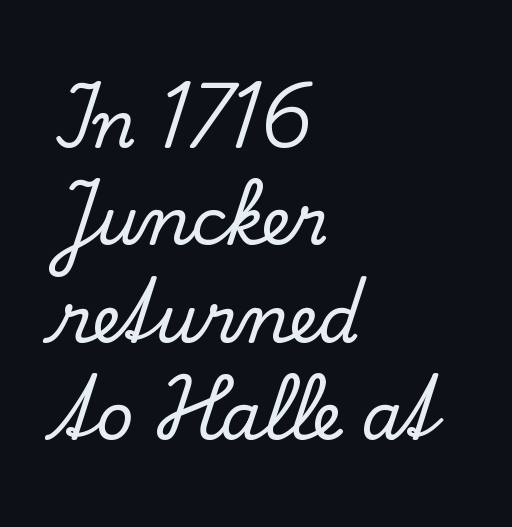
{"serif": "yes", "width": "normal", "stroke_contrast": "low", "x_height": "small", "monospaced": "no", "underline": "no", "align": "left", "line_spacing": "normal", "line_spacing_ratio": 1.5, "letter_spacing": "normal", "letter_spacing_em": 0.0, "glyph_px": 65}
